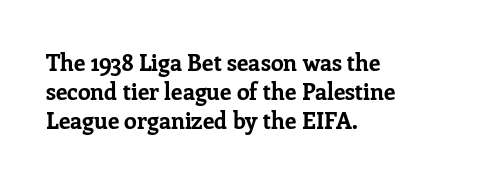
The image shows 23 px bold type, upright; set left-aligned, normal line spacing (1.26x), normal letter spacing, not underlined.
